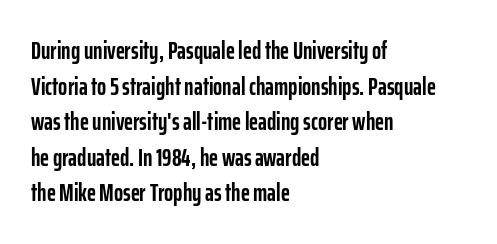
The image shows 24 px bold type, upright; set left-aligned, normal line spacing (1.48x), normal letter spacing, not underlined.
